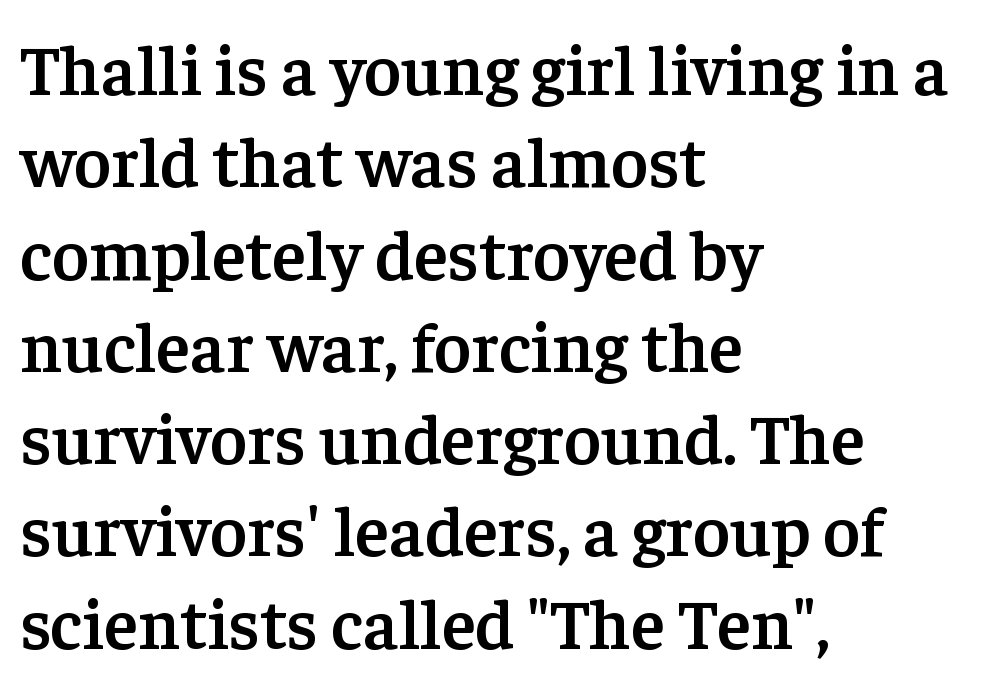
The image shows 71 px semibold serif type, upright; set left-aligned, normal line spacing (1.3x), normal letter spacing, not underlined; low stroke contrast and a medium x-height.
